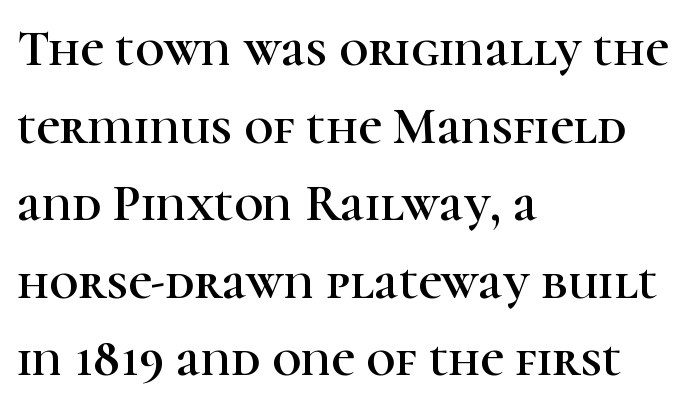
The image shows 51 px serif type, upright; set left-aligned, normal line spacing (1.52x), normal letter spacing, not underlined; high stroke contrast and a medium x-height.
